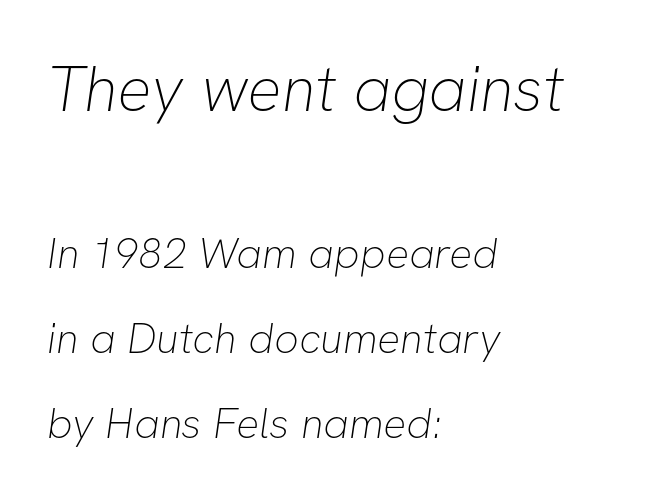
{"serif": "no", "bold": "no", "weight": "thin", "width": "normal", "stroke_contrast": "low", "x_height": "medium", "monospaced": "no", "underline": "no", "align": "left", "line_spacing": "loose", "line_spacing_ratio": 1.98, "letter_spacing": "normal", "letter_spacing_em": 0.0, "larger_block": "first", "size_ratio": 1.49, "glyph_px": 64}
